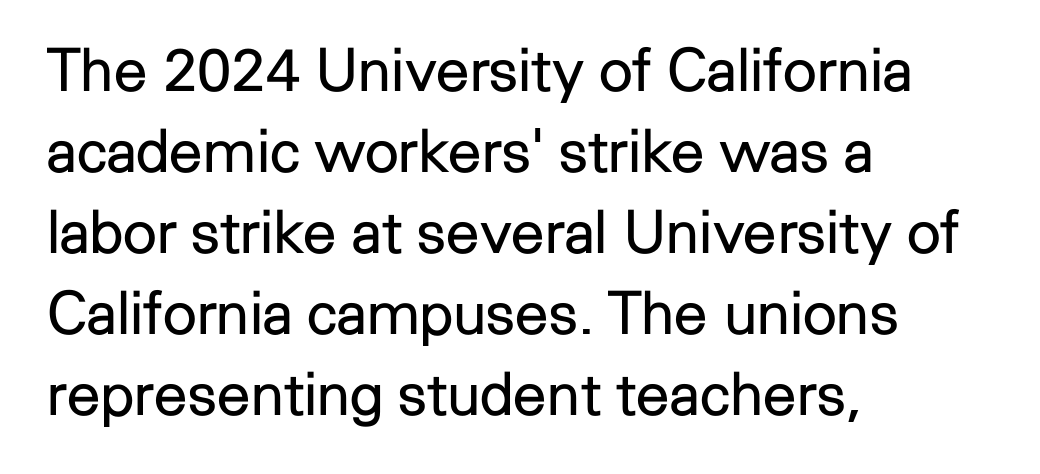
{"serif": "no", "italic": "no", "bold": "no", "weight": "regular", "width": "normal", "stroke_contrast": "low", "x_height": "medium", "monospaced": "no", "underline": "no", "align": "left", "line_spacing": "normal", "line_spacing_ratio": 1.35, "letter_spacing": "normal", "letter_spacing_em": 0.0, "glyph_px": 60}
